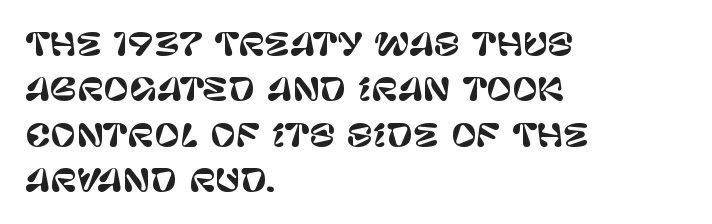
The image shows 31 px sans-serif type; set left-aligned, normal line spacing (1.46x), normal letter spacing, not underlined; low stroke contrast and a large x-height.
